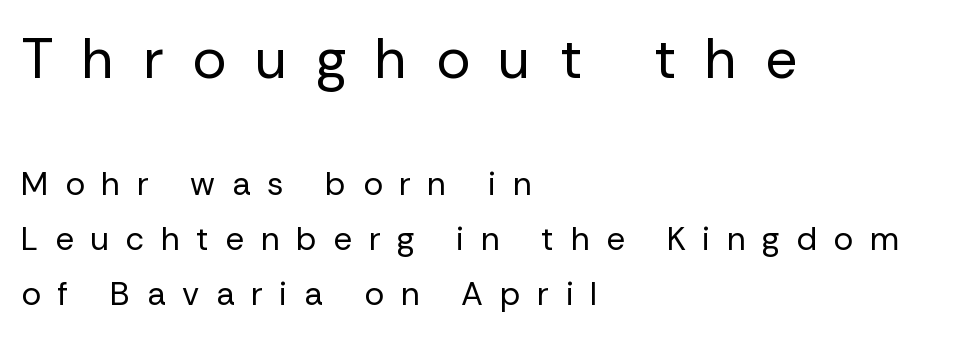
Vertical spacing — default. These lines are composed in type without serifs. Ink coverage per letter is moderate at most. Bare-footed words on every line.
